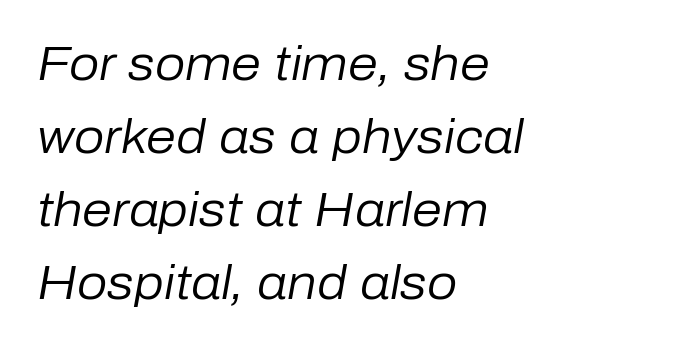
Q: Is the text bold? A: No.
Q: Is the text italic (slanted)? A: Yes, it leans right by about 10 degrees.
Q: Is the text underlined? A: No.
Q: How is the paragraph aligned? A: Left-aligned.
Q: Is the spacing between letters normal or unusually wide? A: Normal.
Q: Is the spacing between lines tight, normal or loose? A: Normal.
Q: Width (condensed, normal, or wide)? A: Normal.
Q: Stroke contrast? A: Low.
Q: x-height? A: Medium.
Q: Monospaced? A: No.
